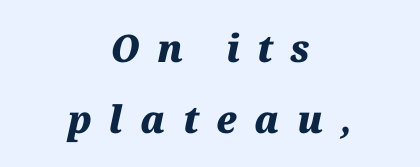
The image shows 38 px heavy type, italic (leaning right); set centered, line spacing 1.88x, unusually wide letter spacing (+0.45 em), not underlined; medium stroke contrast and a medium x-height.
